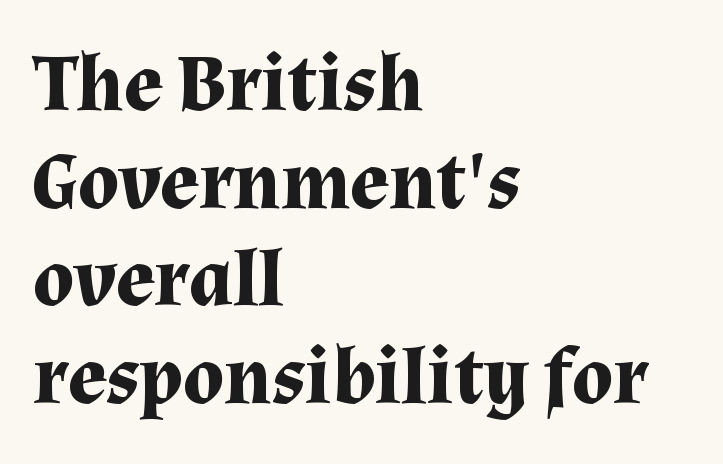
{"serif": "yes", "italic": "no", "bold": "yes", "weight": "bold", "width": "normal", "stroke_contrast": "medium", "x_height": "medium", "monospaced": "no", "underline": "no", "align": "left", "line_spacing_ratio": 1.22, "letter_spacing": "normal", "letter_spacing_em": 0.0, "glyph_px": 80}
